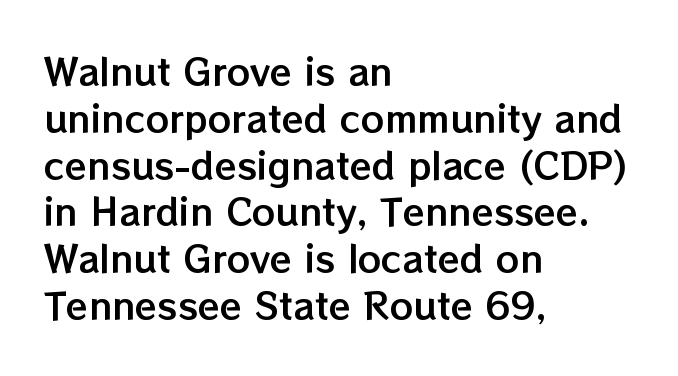
Q: Is the text italic (slanted)? A: No, it is upright.
Q: Is the text underlined? A: No.
Q: How is the paragraph aligned? A: Left-aligned.
Q: Is the spacing between letters normal or unusually wide? A: Normal.
Q: Is the spacing between lines tight, normal or loose? A: Normal.
Q: Width (condensed, normal, or wide)? A: Normal.
Q: Stroke contrast? A: Low.
Q: x-height? A: Medium.
Q: Monospaced? A: No.
